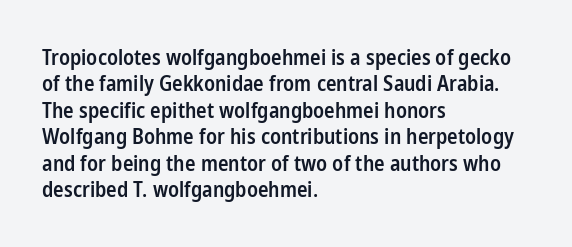
The image shows 21 px text type, upright; set left-aligned, normal line spacing (1.26x), normal letter spacing, not underlined.
